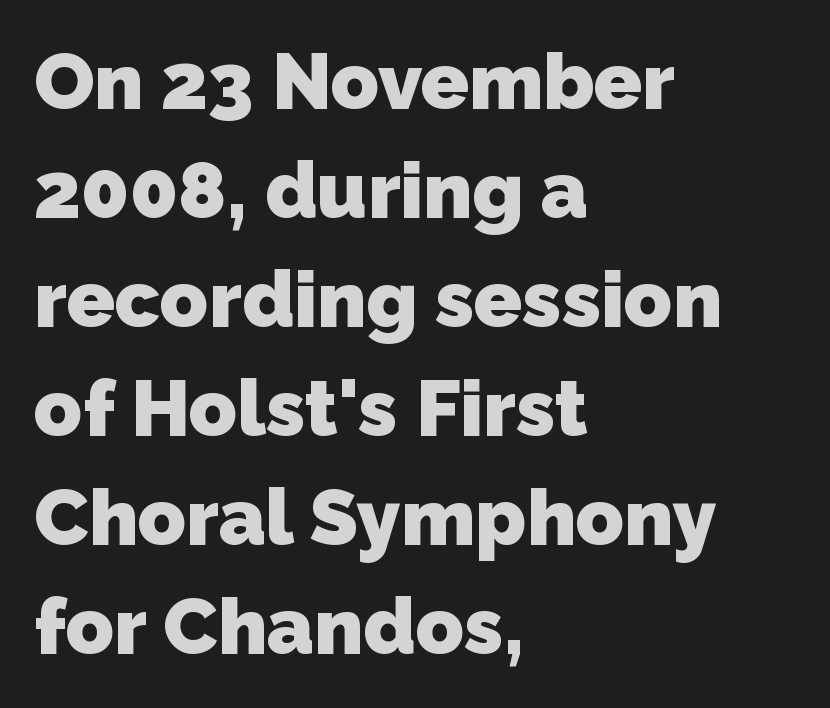
{"serif": "no", "bold": "yes", "weight": "heavy", "width": "normal", "stroke_contrast": "low", "x_height": "medium", "monospaced": "no", "underline": "no", "align": "left", "line_spacing": "normal", "line_spacing_ratio": 1.38, "letter_spacing": "normal", "letter_spacing_em": 0.0, "glyph_px": 79}
